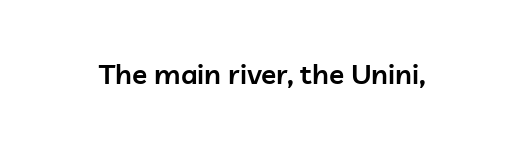
Q: Is the text bold? A: Semi-bold.
Q: Is the text italic (slanted)? A: No, it is upright.
Q: Is the typeface a serif or a sans-serif typeface? A: Sans-serif.
Q: Is the text underlined? A: No.
Q: Is the spacing between letters normal or unusually wide? A: Normal.
Q: Width (condensed, normal, or wide)? A: Normal.
Q: Stroke contrast? A: Low.
Q: x-height? A: Medium.
Q: Monospaced? A: No.
